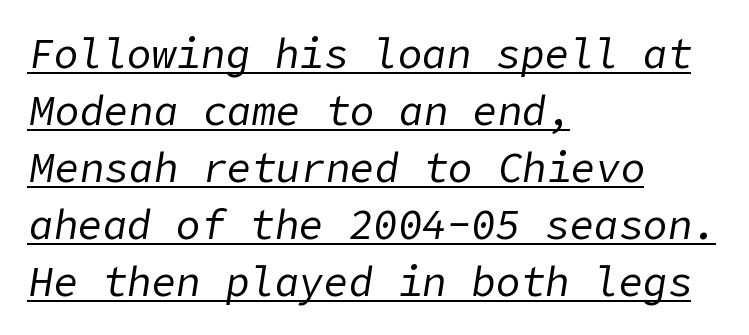
One-word summary of the alignment: left. Characters follow at the spacing the type designer built in. Slanted lettering throughout. Bold? No — there's no thickening of the strokes. Interline gaps are of average width in this sample.
